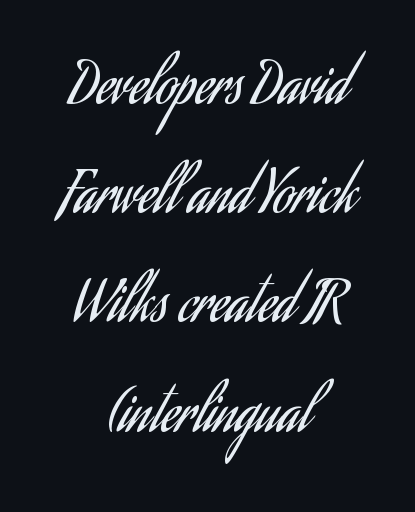
{"serif": "no", "bold": "no", "weight": "regular", "width": "condensed", "stroke_contrast": "low", "x_height": "small", "monospaced": "no", "underline": "no", "align": "center", "line_spacing": "loose", "line_spacing_ratio": 1.95, "letter_spacing": "normal", "letter_spacing_em": 0.0, "glyph_px": 56}
